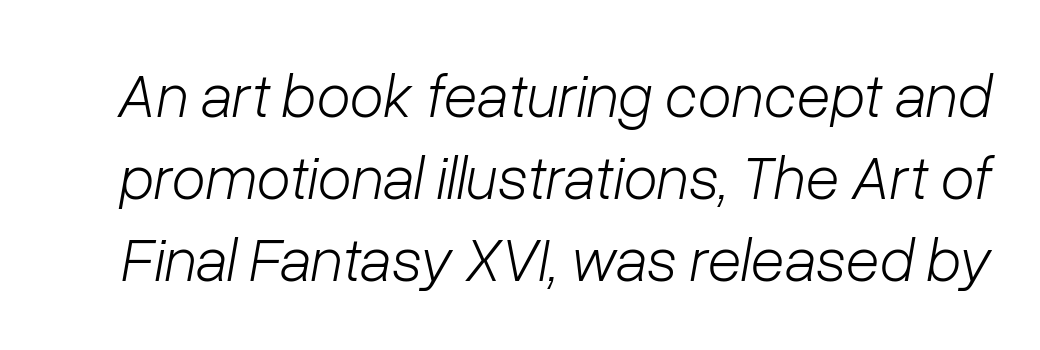
{"italic": "yes", "lean": "right", "slant_degrees": 10, "bold": "no", "weight": "light", "width": "normal", "stroke_contrast": "low", "x_height": "medium", "monospaced": "no", "underline": "no", "line_spacing": "normal", "line_spacing_ratio": 1.32, "letter_spacing": "normal", "letter_spacing_em": 0.0, "glyph_px": 62}
